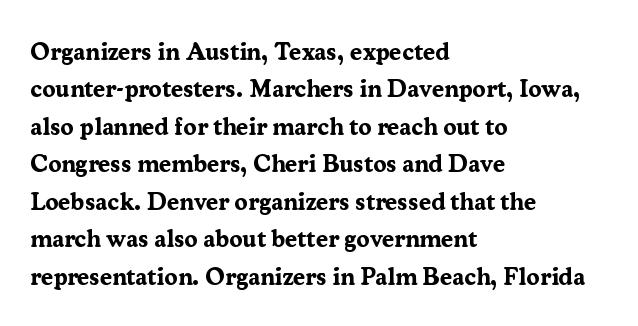
The image shows 24 px bold type, upright; set left-aligned, normal line spacing (1.56x), normal letter spacing, not underlined.
